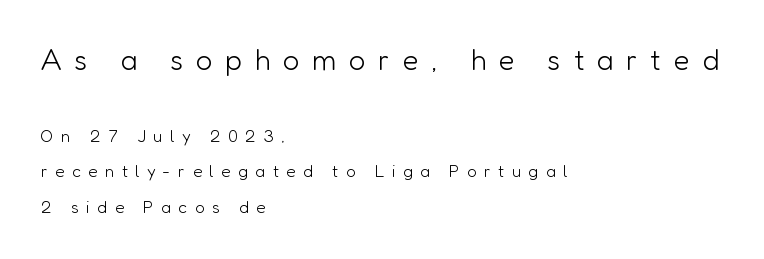
Q: Is the text bold? A: No.
Q: Is the text italic (slanted)? A: No, it is upright.
Q: Is the typeface a serif or a sans-serif typeface? A: Sans-serif.
Q: Is the text underlined? A: No.
Q: How is the paragraph aligned? A: Left-aligned.
Q: Is the spacing between letters normal or unusually wide? A: Unusually wide.
Q: Is the spacing between lines tight, normal or loose? A: Loose.
Q: Which block of text is set in a larger size, the first (top) or the second (bottom)? A: The first (top) one.
Q: Width (condensed, normal, or wide)? A: Normal.
Q: Stroke contrast? A: Low.
Q: x-height? A: Medium.
Q: Monospaced? A: No.
